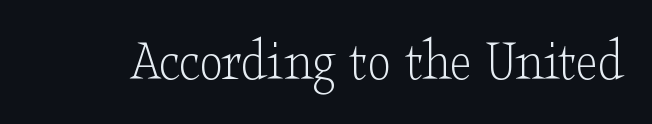
Q: Is the text bold? A: No.
Q: Is the text italic (slanted)? A: No, it is upright.
Q: Is the typeface a serif or a sans-serif typeface? A: Serif.
Q: Is the text underlined? A: No.
Q: Is the spacing between letters normal or unusually wide? A: Normal.
Q: Width (condensed, normal, or wide)? A: Wide.
Q: Stroke contrast? A: Low.
Q: x-height? A: Small.
Q: Monospaced? A: No.
